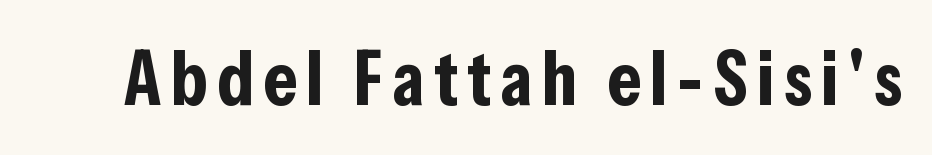
Q: Is the text bold? A: Yes.
Q: Is the text italic (slanted)? A: No, it is upright.
Q: Is the typeface a serif or a sans-serif typeface? A: Sans-serif.
Q: Is the text underlined? A: No.
Q: Width (condensed, normal, or wide)? A: Condensed.
Q: Stroke contrast? A: Low.
Q: x-height? A: Medium.
Q: Monospaced? A: No.
